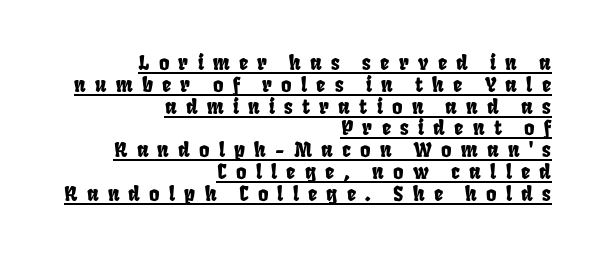
{"underline": "yes", "align": "right", "line_spacing": "tight", "line_spacing_ratio": 1.09, "letter_spacing": "wide", "letter_spacing_em": 0.46, "glyph_px": 20}
